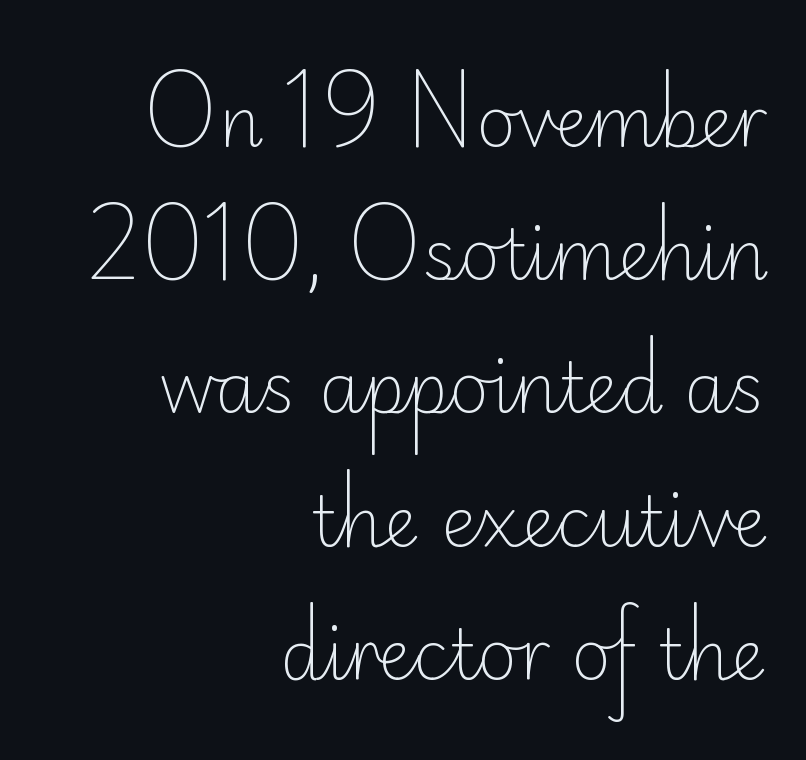
The image shows 69 px light sans-serif type, upright; set right-aligned, loose line spacing (1.93x), normal letter spacing, not underlined; low stroke contrast and a small x-height.
